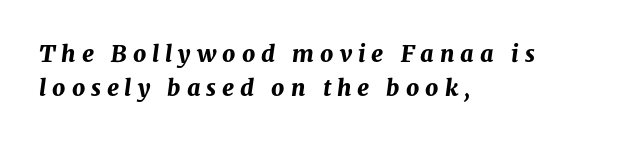
Q: Is the text bold? A: Yes.
Q: Is the text italic (slanted)? A: Yes, it leans right by about 8 degrees.
Q: Is the text underlined? A: No.
Q: How is the paragraph aligned? A: Left-aligned.
Q: Is the spacing between letters normal or unusually wide? A: Unusually wide.
Q: Is the spacing between lines tight, normal or loose? A: Normal.
